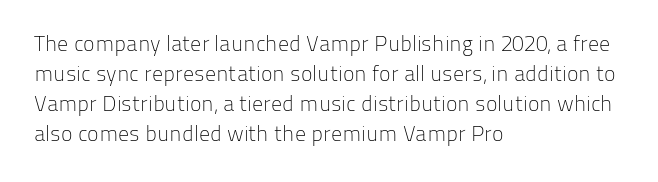
Q: Is the text bold? A: No.
Q: Is the text italic (slanted)? A: No, it is upright.
Q: Is the text underlined? A: No.
Q: How is the paragraph aligned? A: Left-aligned.
Q: Is the spacing between letters normal or unusually wide? A: Normal.
Q: Is the spacing between lines tight, normal or loose? A: Normal.
